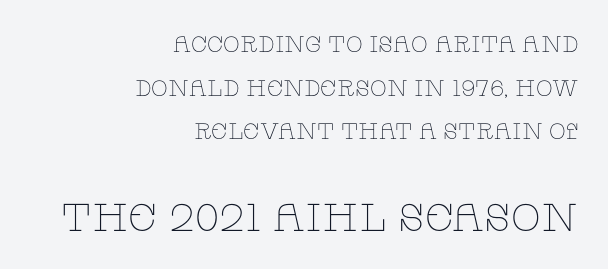
The image shows 39 px thin, wide serif type, upright; set right-aligned, loose line spacing (1.98x), normal letter spacing, not underlined; the second (bottom) block is 1.77x larger; low stroke contrast and a large x-height.
